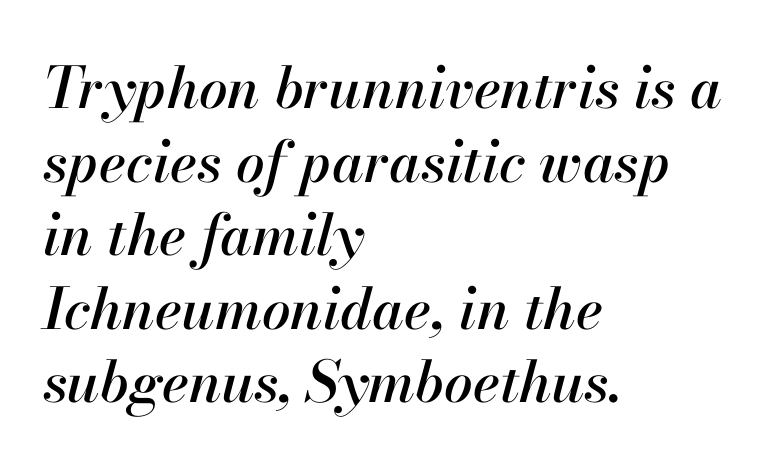
Q: Is the text italic (slanted)? A: Yes, it leans right by about 13 degrees.
Q: Is the text underlined? A: No.
Q: How is the paragraph aligned? A: Left-aligned.
Q: Is the spacing between letters normal or unusually wide? A: Normal.
Q: Is the spacing between lines tight, normal or loose? A: Normal.
Q: Width (condensed, normal, or wide)? A: Normal.
Q: Stroke contrast? A: High.
Q: x-height? A: Small.
Q: Monospaced? A: No.
